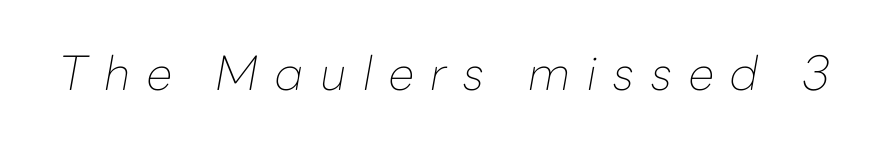
The whole block is typeset with a tilt. Between one letter and the next there's a generous, obvious gap. The passage shown is not underscored anywhere. The font is comparable to plain body text, perhaps lighter.
